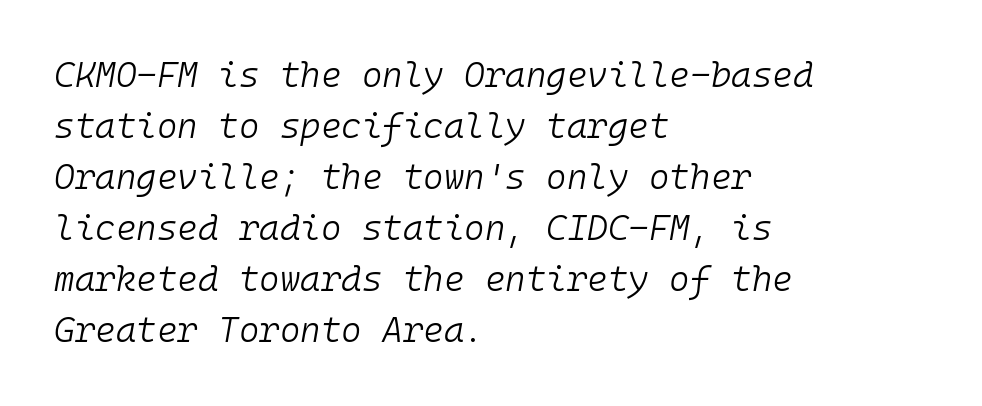
Decoration check: the copy has no underline. Caption: face not bold, strokes unweighted. Default kerning and tracking; the words read as compact shapes. This sample is left-justified, so line endings fall wherever the words run out. An italicized treatment has been applied to the whole sample. The designer left line spacing at the default.
